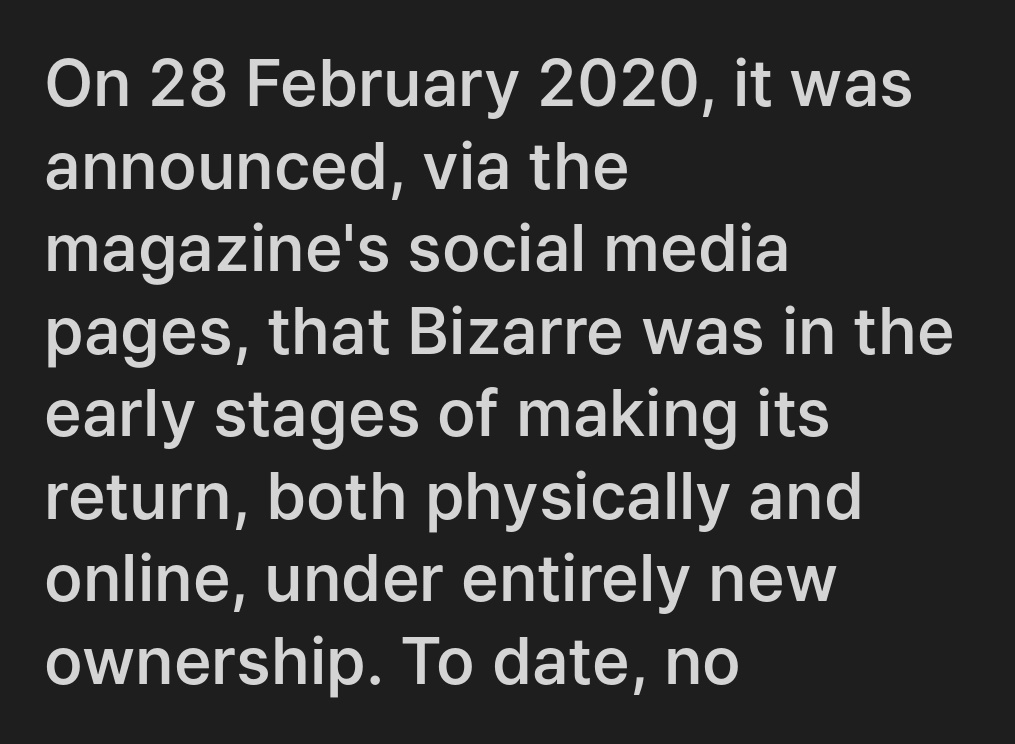
The image shows 64 px semibold sans-serif type, upright; set left-aligned, normal line spacing (1.29x), normal letter spacing, not underlined; low stroke contrast and a medium x-height.
